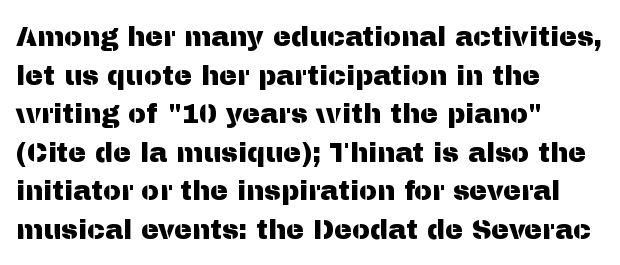
The image shows 27 px text type, upright; set left-aligned, normal line spacing (1.43x), normal letter spacing, not underlined.
